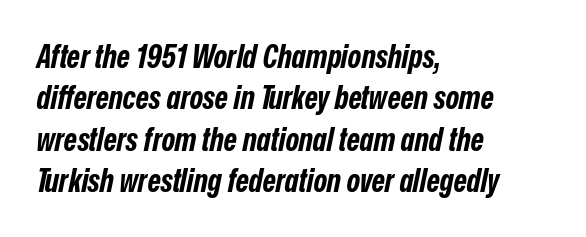
{"italic": "yes", "lean": "right", "slant_degrees": 12, "bold": "yes", "weight": "bold", "width": "condensed", "stroke_contrast": "low", "x_height": "medium", "monospaced": "no", "underline": "no", "align": "left", "line_spacing": "normal", "line_spacing_ratio": 1.29, "letter_spacing": "normal", "letter_spacing_em": 0.0, "glyph_px": 32}
